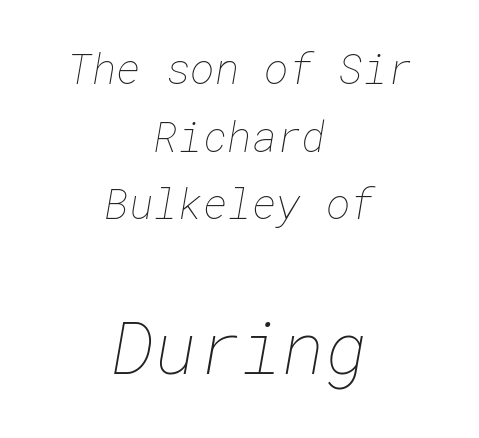
Q: Is the text bold? A: No.
Q: Is the text underlined? A: No.
Q: How is the paragraph aligned? A: Centered.
Q: Is the spacing between letters normal or unusually wide? A: Normal.
Q: Is the spacing between lines tight, normal or loose? A: Normal.
Q: Which block of text is set in a larger size, the first (top) or the second (bottom)? A: The second (bottom) one.
Q: Width (condensed, normal, or wide)? A: Normal.
Q: Stroke contrast? A: Low.
Q: x-height? A: Medium.
